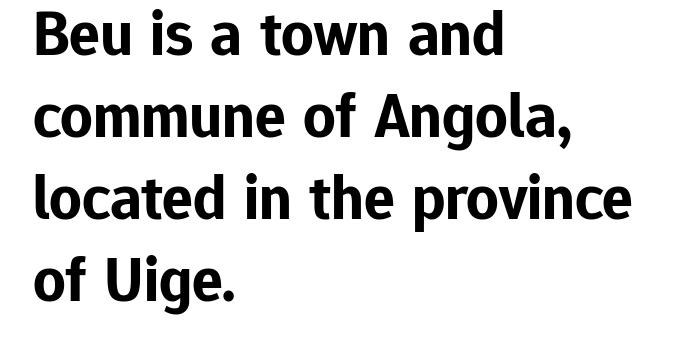
Q: Is the text bold? A: Yes.
Q: Is the text italic (slanted)? A: No, it is upright.
Q: Is the typeface a serif or a sans-serif typeface? A: Sans-serif.
Q: Is the text underlined? A: No.
Q: How is the paragraph aligned? A: Left-aligned.
Q: Is the spacing between letters normal or unusually wide? A: Normal.
Q: Is the spacing between lines tight, normal or loose? A: Normal.
Q: Width (condensed, normal, or wide)? A: Normal.
Q: Stroke contrast? A: Low.
Q: x-height? A: Medium.
Q: Monospaced? A: No.
